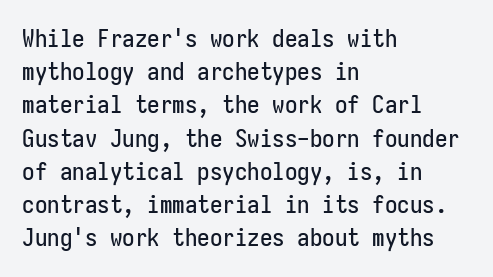
The image shows 25 px text type, upright; set left-aligned, normal line spacing (1.33x), normal letter spacing, not underlined.
